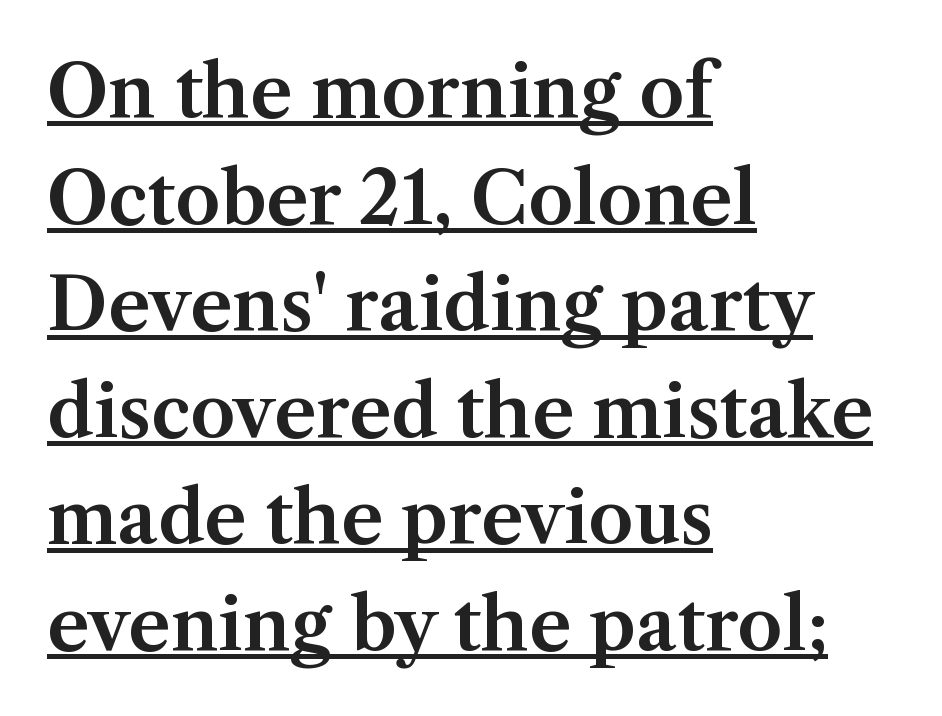
The image shows 72 px serif type, upright; set left-aligned, normal line spacing (1.48x), normal letter spacing, underlined; medium stroke contrast and a medium x-height.
